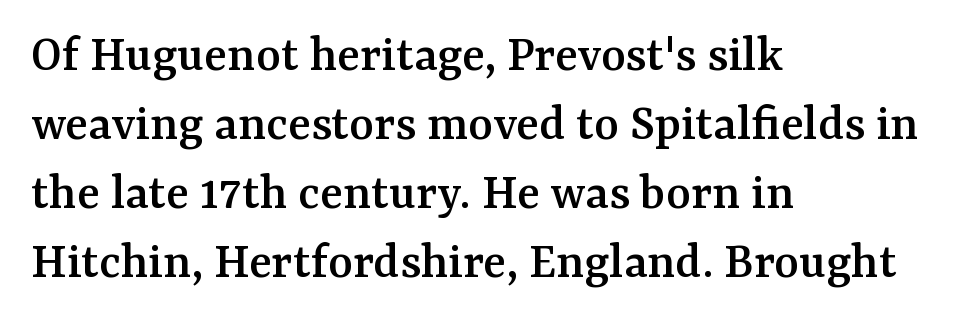
{"serif": "yes", "italic": "no", "width": "normal", "stroke_contrast": "medium", "x_height": "medium", "monospaced": "no", "underline": "no", "align": "left", "line_spacing": "normal", "line_spacing_ratio": 1.3, "letter_spacing": "normal", "letter_spacing_em": 0.0, "glyph_px": 53}
